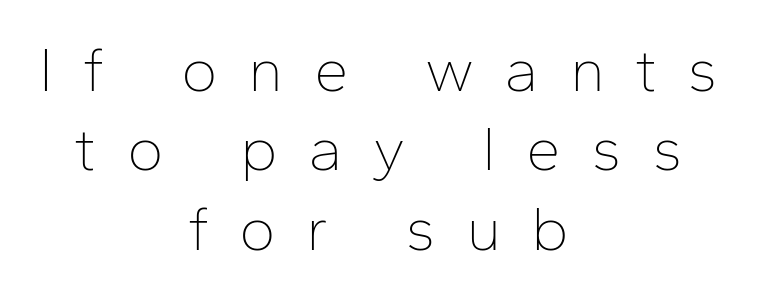
{"serif": "no", "italic": "no", "bold": "no", "weight": "thin", "width": "normal", "stroke_contrast": "low", "x_height": "medium", "monospaced": "no", "underline": "no", "align": "center", "line_spacing": "normal", "line_spacing_ratio": 1.28, "letter_spacing": "wide", "letter_spacing_em": 0.49, "glyph_px": 62}
